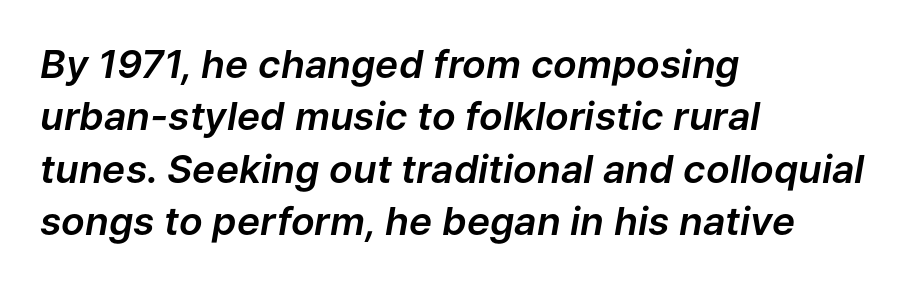
The image shows 39 px text type, italic (leaning right); set left-aligned, normal line spacing (1.34x), normal letter spacing, not underlined; low stroke contrast and a medium x-height.
